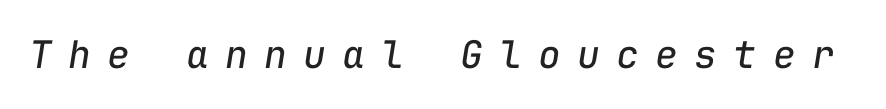
{"italic": "yes", "lean": "right", "slant_degrees": 9, "bold": "no", "weight": "regular", "width": "normal", "stroke_contrast": "low", "x_height": "medium", "monospaced": "yes", "underline": "no", "letter_spacing": "wide", "letter_spacing_em": 0.43, "glyph_px": 38}
